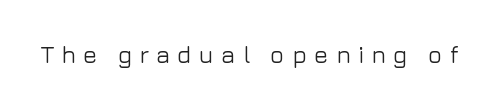
Q: Is the text italic (slanted)? A: No, it is upright.
Q: Is the text underlined? A: No.
Q: Is the spacing between letters normal or unusually wide? A: Unusually wide.
